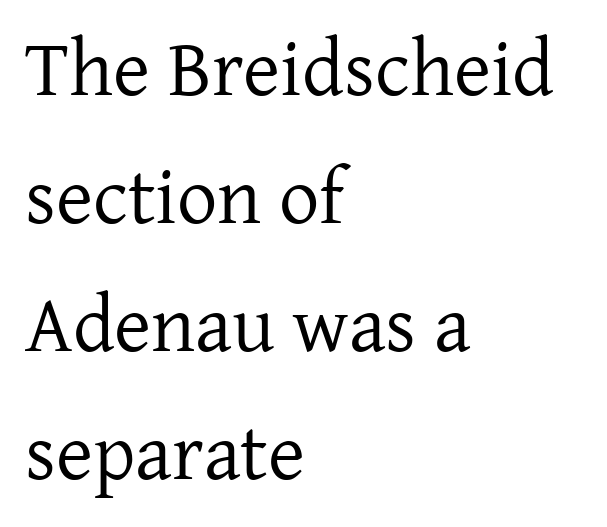
Left-aligned paragraph, ragged on the right. Think of a printed novel: that variable character pitch is what you see here. Horizontal bands of white between lines are of average thickness. The typeface chosen for these lines features serifs.
